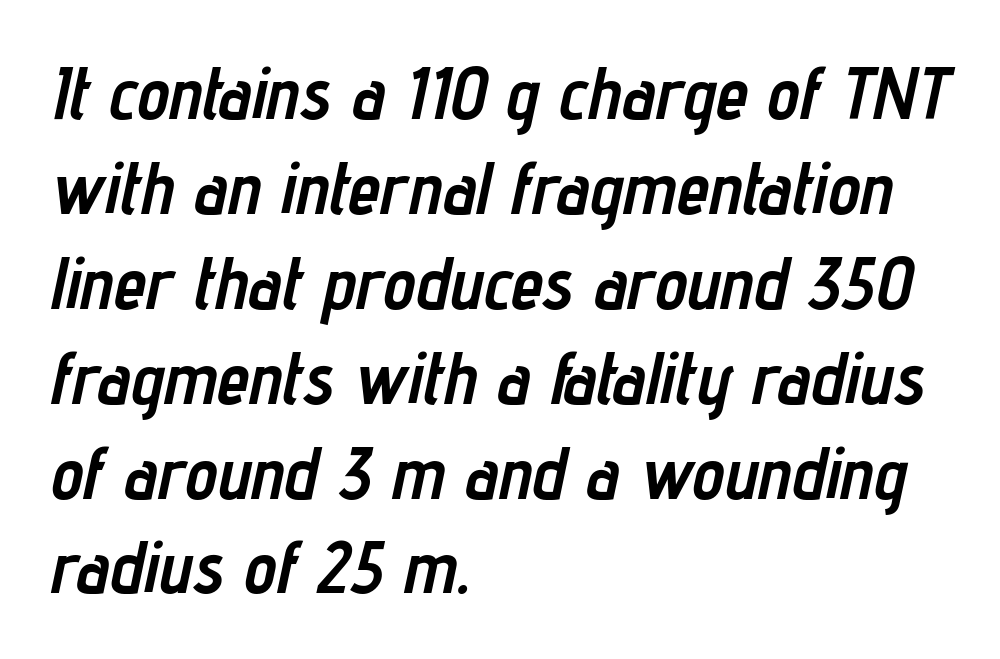
Q: Is the text bold? A: Yes.
Q: Is the text italic (slanted)? A: Yes, it leans right by about 12 degrees.
Q: Is the text underlined? A: No.
Q: How is the paragraph aligned? A: Left-aligned.
Q: Is the spacing between letters normal or unusually wide? A: Normal.
Q: Is the spacing between lines tight, normal or loose? A: Normal.
Q: Width (condensed, normal, or wide)? A: Condensed.
Q: Stroke contrast? A: Low.
Q: x-height? A: Medium.
Q: Monospaced? A: No.
